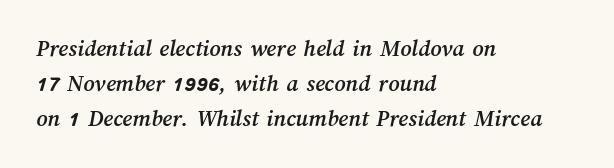
{"underline": "no", "align": "left", "line_spacing": "normal", "line_spacing_ratio": 1.46, "letter_spacing": "normal", "letter_spacing_em": 0.0, "glyph_px": 24}
